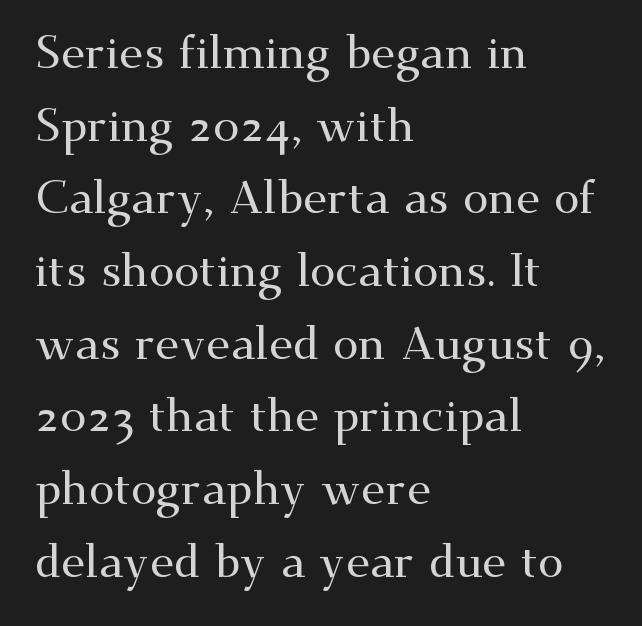
Observe the ordinary spacing: letters are neighbours, not strangers. The letters stand straight up with perfectly vertical stems. Has an underline been added? It has not. Reading down the column, the eye jumps a familiar distance to each next line.
